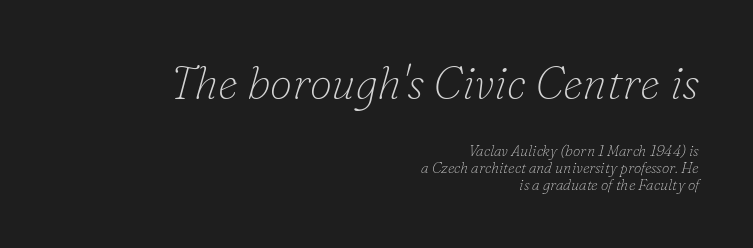
The image shows 45 px thin serif type, italic (leaning right); set right-aligned, tight line spacing (1.13x), normal letter spacing, not underlined; the first (top) block is 3.0x larger; low stroke contrast and a small x-height.
